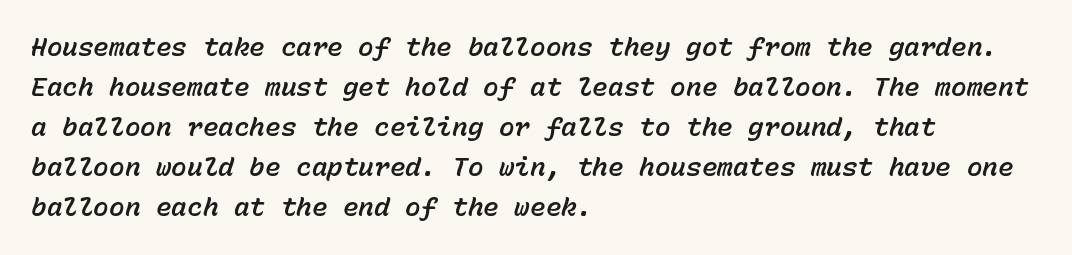
Between one letter and the next there's only the usual sliver of space. Compared with ordinary roman type, these characters are visibly tilted. Visually the block forms a straight wall on the left and a jagged coastline on the right. Notice how descenders clear the ascenders below comfortably — that's standard leading. Descenders are the only things crossing below the line.
